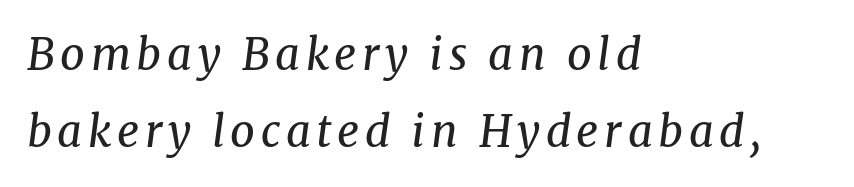
Q: Is the text bold? A: No.
Q: Is the text italic (slanted)? A: Yes, it leans right by about 8 degrees.
Q: Is the typeface a serif or a sans-serif typeface? A: Serif.
Q: Is the text underlined? A: No.
Q: How is the paragraph aligned? A: Left-aligned.
Q: Width (condensed, normal, or wide)? A: Normal.
Q: Stroke contrast? A: Medium.
Q: x-height? A: Medium.
Q: Monospaced? A: No.
